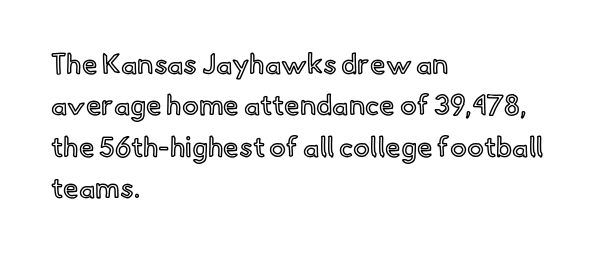
The image shows 28 px text type, upright; set left-aligned, normal line spacing (1.48x), normal letter spacing, not underlined; a small x-height.
